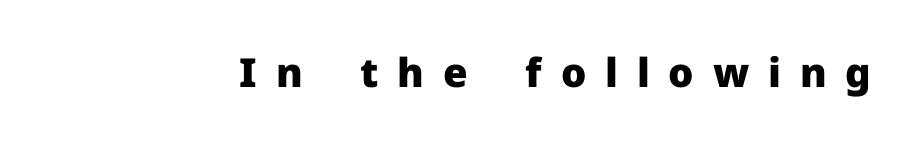
{"serif": "no", "italic": "no", "bold": "yes", "weight": "heavy", "width": "normal", "stroke_contrast": "low", "x_height": "medium", "monospaced": "no", "underline": "no", "letter_spacing": "wide", "letter_spacing_em": 0.47, "glyph_px": 40}
